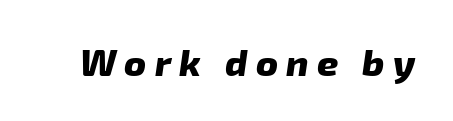
Heavy-handed strokes throughout: this text is bold. Grotesque or geometric, the face here clearly has no serifs. Do the characters align in a grid? No, the font is proportional. Tracking here is generous; glyphs stand well apart from one another.
